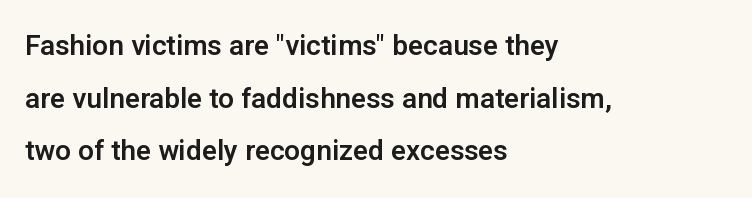
Do the characters align in a grid? No, the font is proportional. The text block is weighted toward the left margin, trailing off unevenly rightward. Note: no serifs on the glyphs. Unlike italic type, these characters show no tilt at all. Beneath every word, the page is bare.
